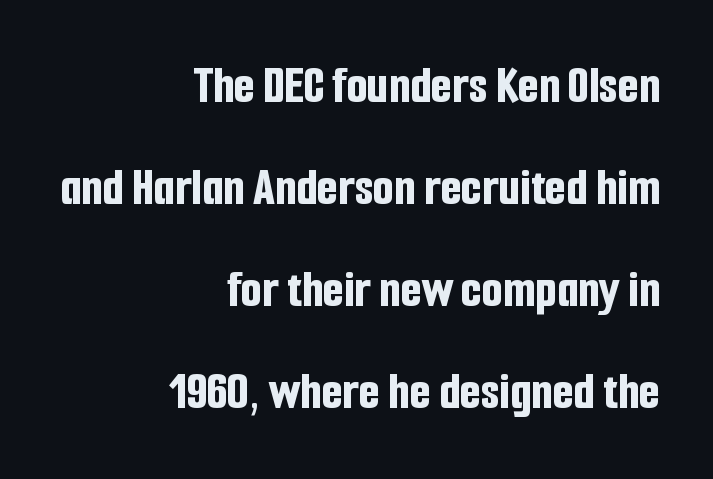
Q: Is the text bold? A: Yes.
Q: Is the text italic (slanted)? A: No, it is upright.
Q: Is the typeface a serif or a sans-serif typeface? A: Sans-serif.
Q: Is the text underlined? A: No.
Q: How is the paragraph aligned? A: Right-aligned.
Q: Is the spacing between letters normal or unusually wide? A: Normal.
Q: Width (condensed, normal, or wide)? A: Condensed.
Q: Stroke contrast? A: Low.
Q: x-height? A: Medium.
Q: Monospaced? A: No.
